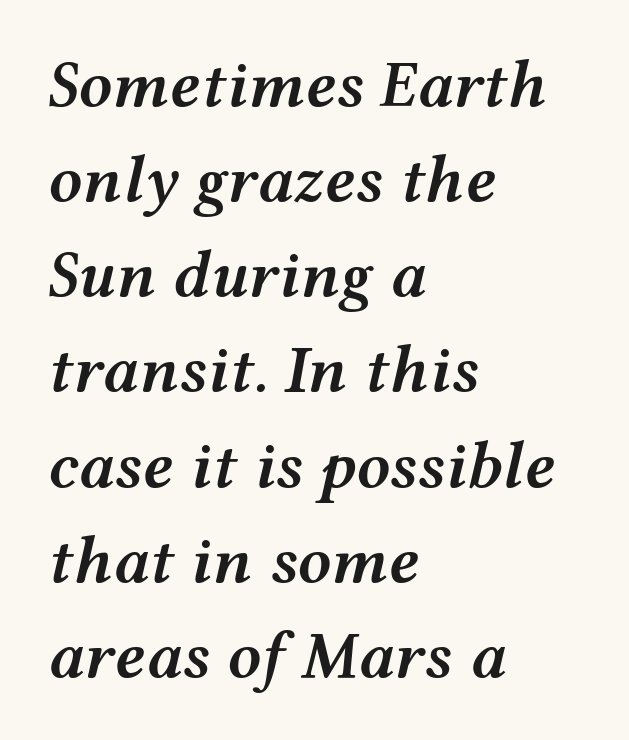
{"italic": "yes", "lean": "right", "slant_degrees": 12, "bold": "semi", "weight": "semibold", "width": "wide", "stroke_contrast": "medium", "x_height": "medium", "monospaced": "no", "underline": "no", "align": "left", "line_spacing": "normal", "line_spacing_ratio": 1.42, "letter_spacing": "normal", "letter_spacing_em": 0.0, "glyph_px": 67}
